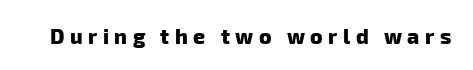
Q: Is the text bold? A: Yes.
Q: Is the text underlined? A: No.
Q: Is the spacing between letters normal or unusually wide? A: Unusually wide.
